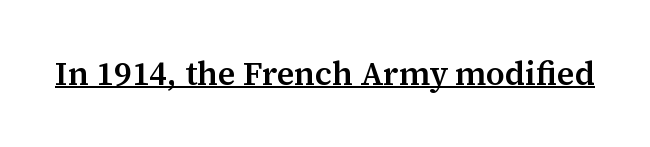
Q: Is the text bold? A: Semi-bold.
Q: Is the text italic (slanted)? A: No, it is upright.
Q: Is the typeface a serif or a sans-serif typeface? A: Serif.
Q: Is the text underlined? A: Yes.
Q: Is the spacing between letters normal or unusually wide? A: Normal.
Q: Width (condensed, normal, or wide)? A: Normal.
Q: Stroke contrast? A: Medium.
Q: x-height? A: Medium.
Q: Monospaced? A: No.
